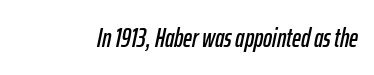
The image shows 27 px text type, italic (leaning right); set normal letter spacing, not underlined.
